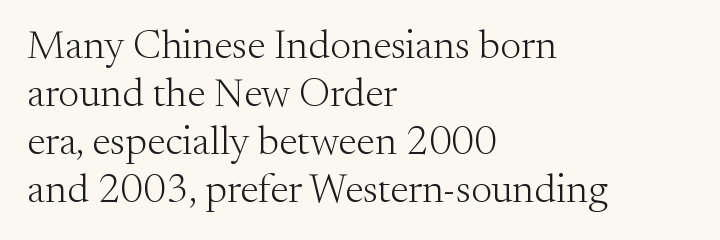
The image shows 41 px light serif type, upright; set left-aligned, line spacing 1.17x, normal letter spacing, not underlined; medium stroke contrast and a small x-height.
